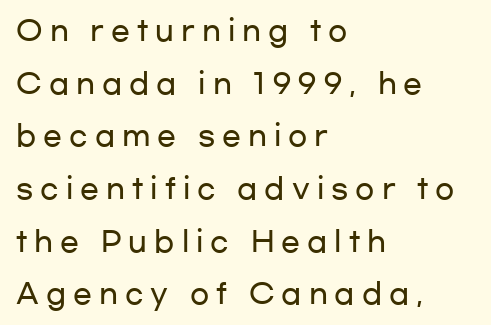
Q: Is the text italic (slanted)? A: No, it is upright.
Q: Is the typeface a serif or a sans-serif typeface? A: Sans-serif.
Q: Is the text underlined? A: No.
Q: How is the paragraph aligned? A: Left-aligned.
Q: Is the spacing between letters normal or unusually wide? A: Unusually wide.
Q: Width (condensed, normal, or wide)? A: Wide.
Q: Stroke contrast? A: Low.
Q: x-height? A: Medium.
Q: Monospaced? A: No.
